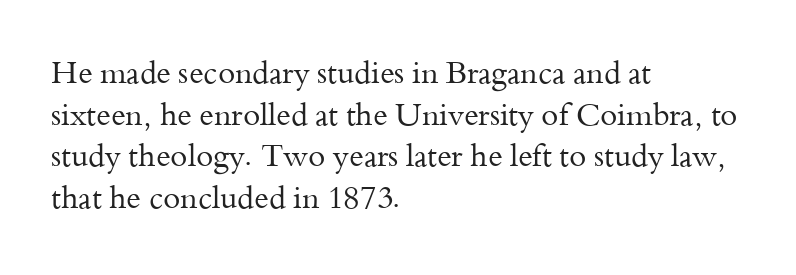
The image shows 31 px regular-weight serif type, upright; set left-aligned, normal line spacing (1.34x), normal letter spacing, not underlined; medium stroke contrast and a small x-height.
